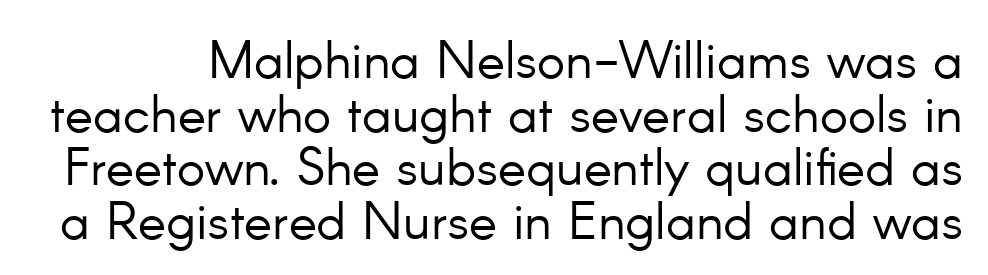
Q: Is the text bold? A: No.
Q: Is the text italic (slanted)? A: No, it is upright.
Q: Is the typeface a serif or a sans-serif typeface? A: Sans-serif.
Q: Is the text underlined? A: No.
Q: Is the spacing between letters normal or unusually wide? A: Normal.
Q: Is the spacing between lines tight, normal or loose? A: Tight.
Q: Width (condensed, normal, or wide)? A: Normal.
Q: Stroke contrast? A: Low.
Q: x-height? A: Small.
Q: Monospaced? A: No.
